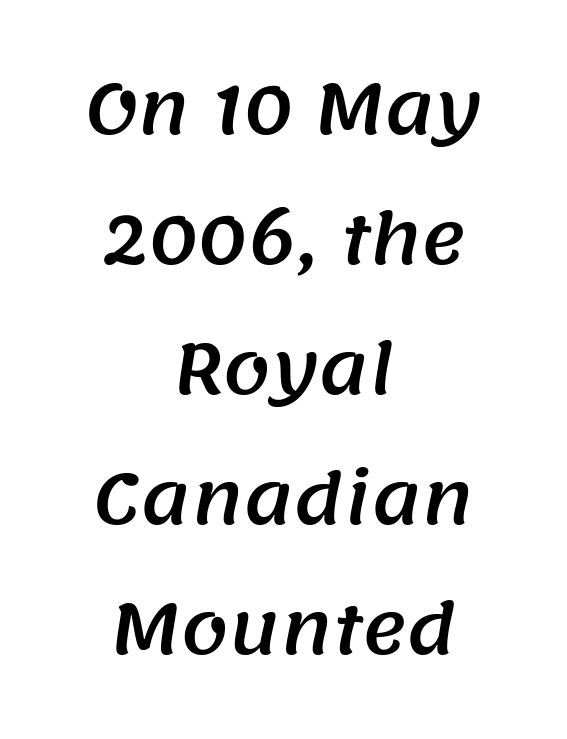
Q: Is the typeface a serif or a sans-serif typeface? A: Sans-serif.
Q: Is the text underlined? A: No.
Q: How is the paragraph aligned? A: Centered.
Q: Is the spacing between letters normal or unusually wide? A: Normal.
Q: Is the spacing between lines tight, normal or loose? A: Loose.
Q: Width (condensed, normal, or wide)? A: Normal.
Q: Stroke contrast? A: Medium.
Q: x-height? A: Large.
Q: Monospaced? A: No.
